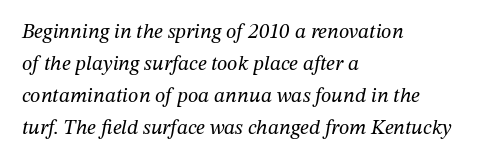
{"italic": "yes", "lean": "right", "slant_degrees": 12, "bold": "no", "underline": "no", "align": "left", "line_spacing": "normal", "line_spacing_ratio": 1.53, "letter_spacing": "normal", "letter_spacing_em": 0.0, "glyph_px": 21}
